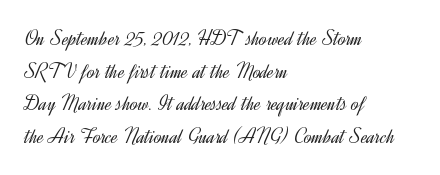
Rows of type keep a routine distance in the vertical direction. The space beneath each line is pristine and unruled. Which margin do the lines hug? The left one — the right edge is uneven. The letterforms sit shoulder to shoulder at normal distance.
